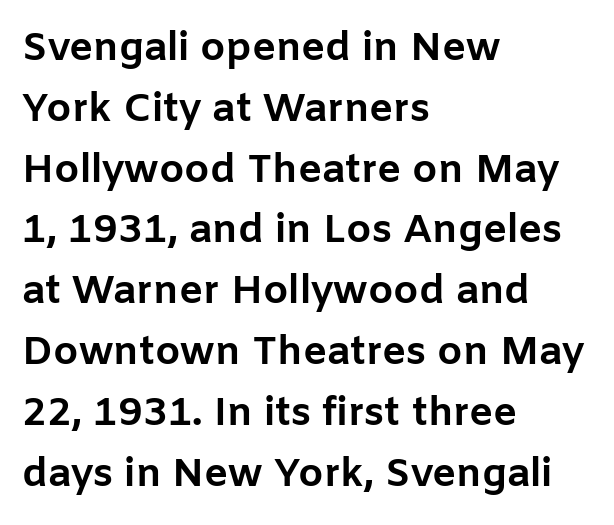
Check under the words: just untouched page. This sample uses a sans-serif face. Tracking value appears to be zero — textbook default spacing. A full-strength bold gives these letters their thick strokes. The axis of the letterforms is exactly vertical.
